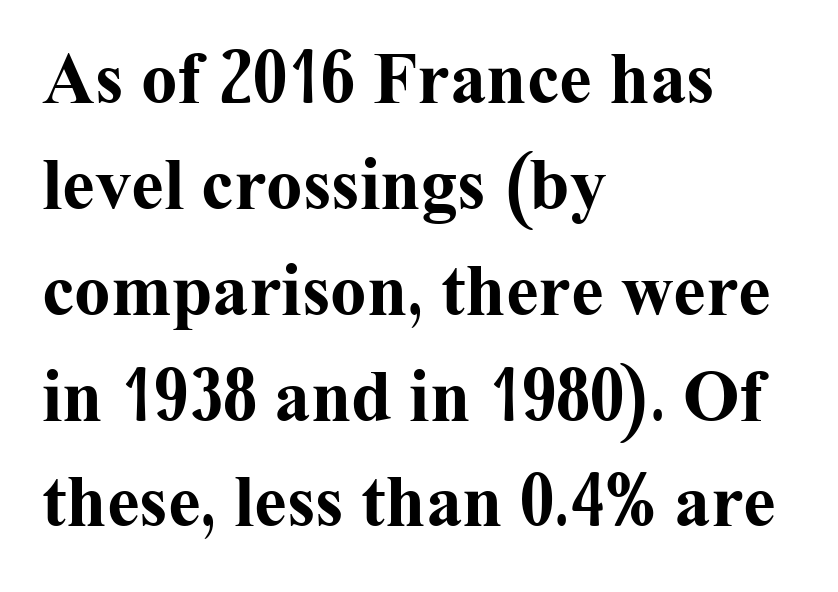
{"serif": "yes", "italic": "no", "bold": "yes", "weight": "bold", "width": "normal", "stroke_contrast": "medium", "x_height": "medium", "monospaced": "no", "underline": "no", "align": "left", "line_spacing": "normal", "line_spacing_ratio": 1.45, "letter_spacing": "normal", "letter_spacing_em": 0.0, "glyph_px": 73}
